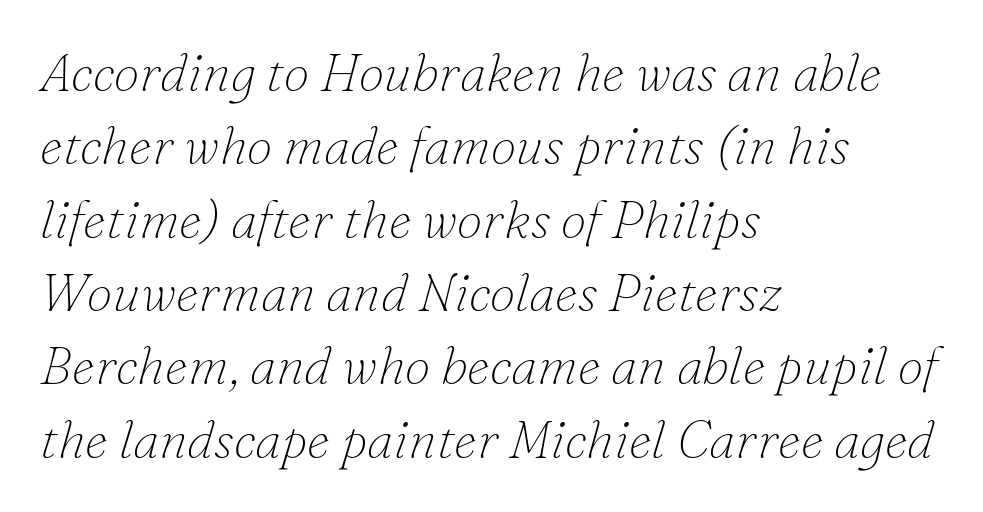
Q: Is the text bold? A: No.
Q: Is the text italic (slanted)? A: Yes, it leans right by about 16 degrees.
Q: Is the typeface a serif or a sans-serif typeface? A: Serif.
Q: Is the text underlined? A: No.
Q: How is the paragraph aligned? A: Left-aligned.
Q: Is the spacing between letters normal or unusually wide? A: Normal.
Q: Is the spacing between lines tight, normal or loose? A: Normal.
Q: Width (condensed, normal, or wide)? A: Normal.
Q: Stroke contrast? A: Low.
Q: x-height? A: Small.
Q: Monospaced? A: No.
